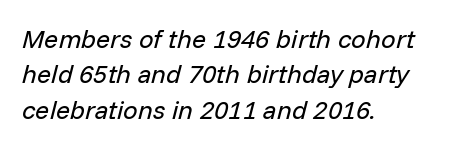
{"italic": "yes", "lean": "right", "slant_degrees": 14, "bold": "no", "underline": "no", "align": "left", "line_spacing": "normal", "line_spacing_ratio": 1.36, "letter_spacing": "normal", "letter_spacing_em": 0.0, "glyph_px": 26}
